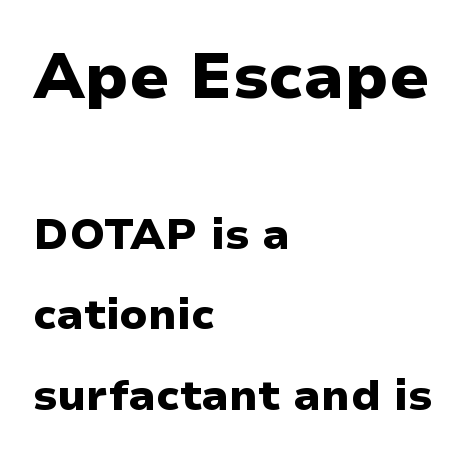
The image shows 64 px heavy sans-serif type, upright; set left-aligned, line spacing 1.88x, normal letter spacing, not underlined; the first (top) block is 1.49x larger; low stroke contrast and a medium x-height.
